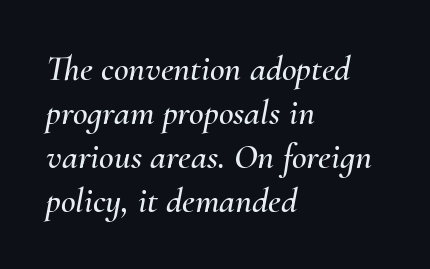
Would a proofreader flag this as italicized? Yes. Varying glyph widths throughout — classic text-font behaviour. The lines in this sample share a left origin and differ only in where they stop. The passage shown has conventional tracking throughout. Descenders hang freely into open space.
